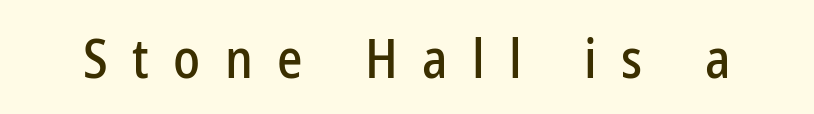
{"serif": "no", "italic": "no", "width": "condensed", "stroke_contrast": "low", "x_height": "medium", "monospaced": "no", "underline": "no", "letter_spacing": "wide", "letter_spacing_em": 0.45, "glyph_px": 54}
